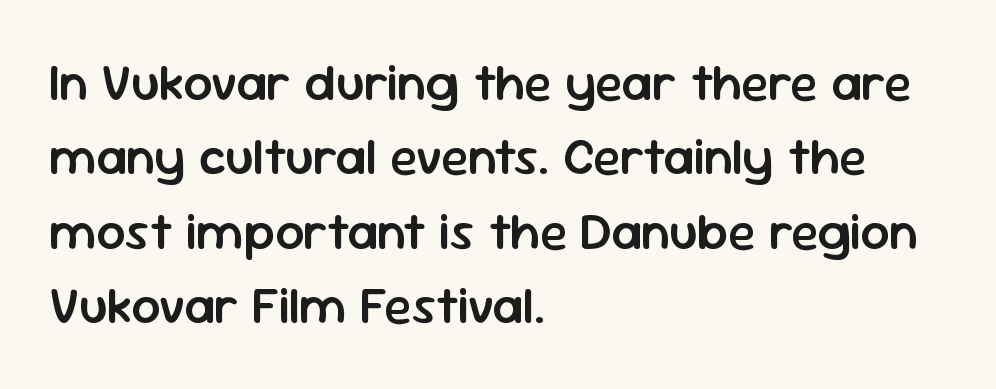
Q: Is the text bold? A: Semi-bold.
Q: Is the text italic (slanted)? A: No, it is upright.
Q: Is the typeface a serif or a sans-serif typeface? A: Sans-serif.
Q: Is the text underlined? A: No.
Q: How is the paragraph aligned? A: Left-aligned.
Q: Is the spacing between letters normal or unusually wide? A: Normal.
Q: Is the spacing between lines tight, normal or loose? A: Normal.
Q: Width (condensed, normal, or wide)? A: Normal.
Q: Stroke contrast? A: Low.
Q: x-height? A: Medium.
Q: Monospaced? A: No.
